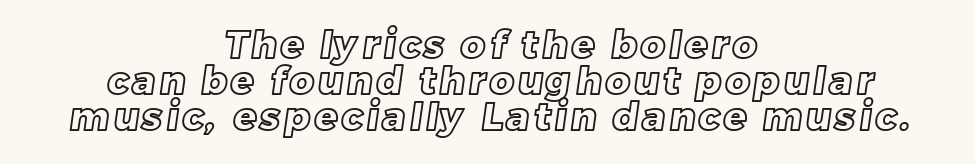
Q: Is the text underlined? A: No.
Q: How is the paragraph aligned? A: Centered.
Q: Is the spacing between lines tight, normal or loose? A: Tight.
Q: Width (condensed, normal, or wide)? A: Normal.
Q: x-height? A: Large.
Q: Monospaced? A: No.
